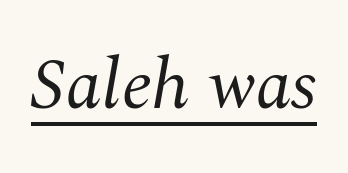
The image shows 72 px regular-weight serif type, italic (leaning right); set normal letter spacing, underlined; medium stroke contrast and a medium x-height.
